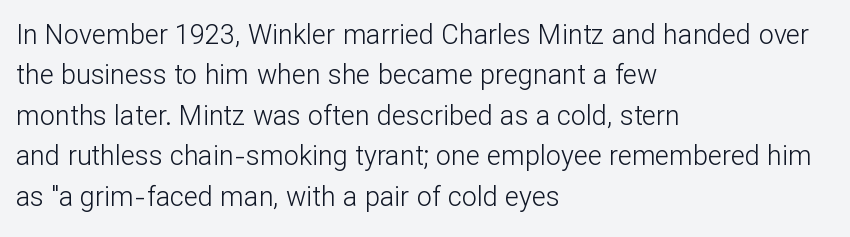
{"italic": "no", "bold": "no", "underline": "no", "align": "left", "line_spacing": "normal", "line_spacing_ratio": 1.5, "letter_spacing": "normal", "letter_spacing_em": 0.0, "glyph_px": 27}
